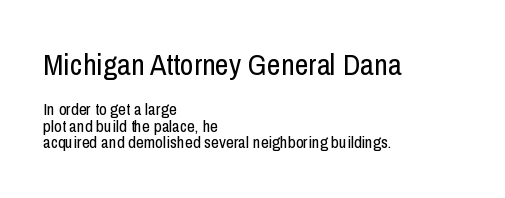
The image shows 30 px regular-weight, condensed sans-serif type, upright; set left-aligned, tight line spacing (0.99x), normal letter spacing, not underlined; the first (top) block is 1.76x larger; low stroke contrast and a medium x-height.
